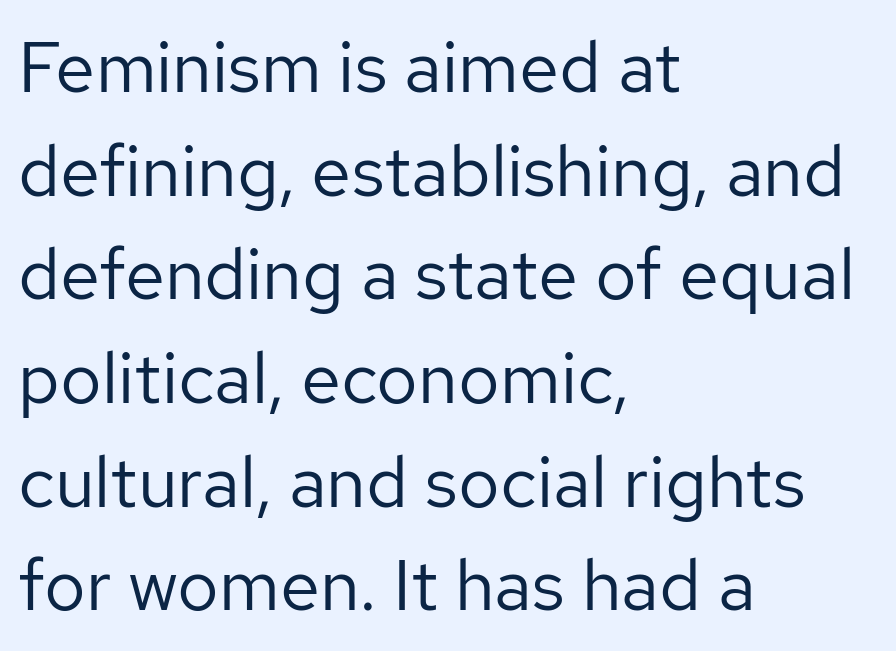
This sample uses an upright cut, with every glyph sitting square on the baseline. The weight tops out at a normal text grade. The passage shown is typed in a proportional face where columns would drift. One glance says typical: line gaps are just what's usual. A sans-serif font was chosen for this passage. Quick note: underline off.
